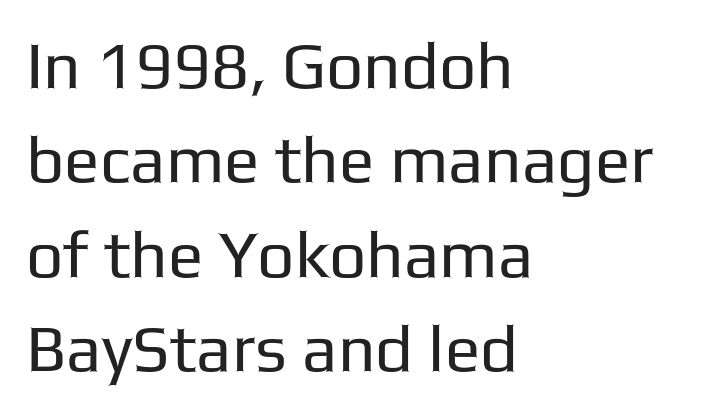
Q: Is the text bold? A: No.
Q: Is the text italic (slanted)? A: No, it is upright.
Q: Is the typeface a serif or a sans-serif typeface? A: Sans-serif.
Q: Is the text underlined? A: No.
Q: How is the paragraph aligned? A: Left-aligned.
Q: Is the spacing between letters normal or unusually wide? A: Normal.
Q: Is the spacing between lines tight, normal or loose? A: Normal.
Q: Width (condensed, normal, or wide)? A: Normal.
Q: Stroke contrast? A: Low.
Q: x-height? A: Medium.
Q: Monospaced? A: No.
